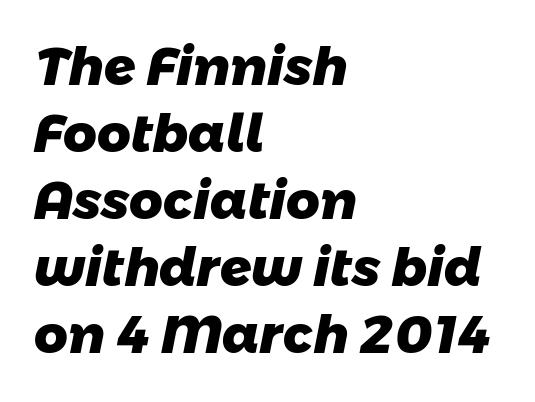
The rendering keeps characters at their native spacing. Beneath every word, the page is bare. Left-aligned paragraph, ragged on the right. The designer left line spacing at the default. Letterform terminals end flat and unadorned throughout the passage. These lines are rendered in a variable-pitch font.
